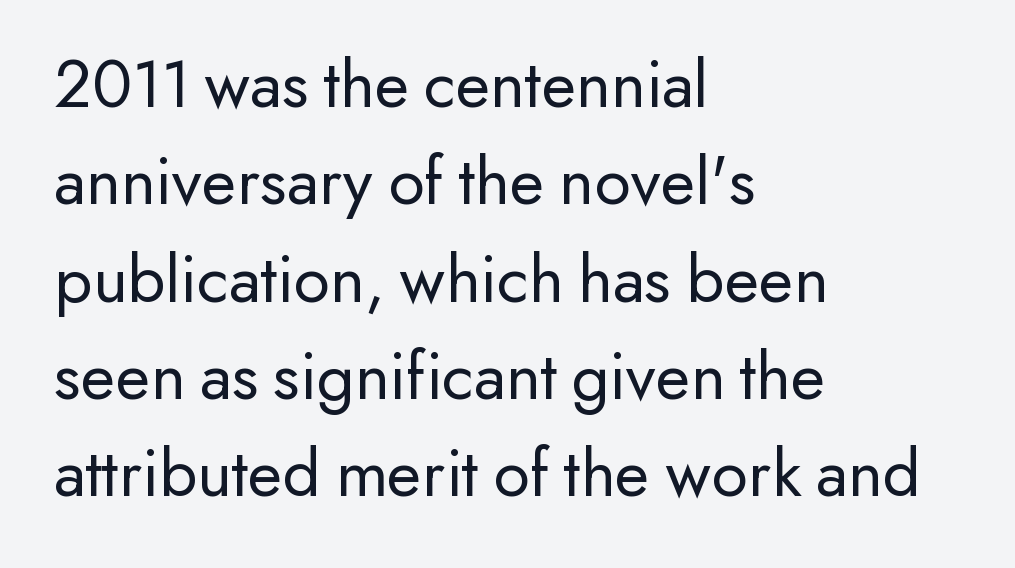
Letters have the restrained weight of plain body copy at most. Designer's note — italics off, roman on. This rendering employs a face without finishing strokes, i.e., a sans-serif. Leading: standard.
